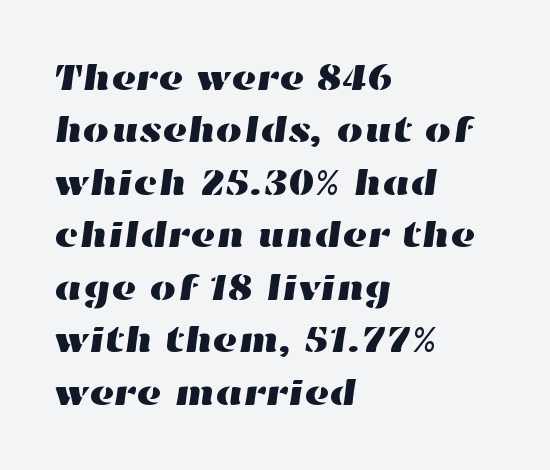
The image shows 38 px wide type; set left-aligned, normal line spacing (1.38x), normal letter spacing, not underlined; high stroke contrast and a medium x-height.
